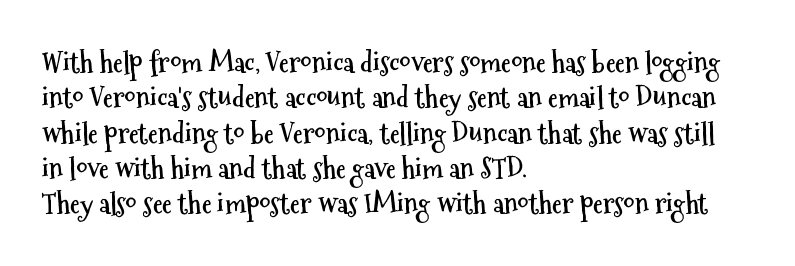
The image shows 28 px semibold, condensed sans-serif type, upright; set left-aligned, normal line spacing (1.26x), normal letter spacing, not underlined; medium stroke contrast and a medium x-height.
